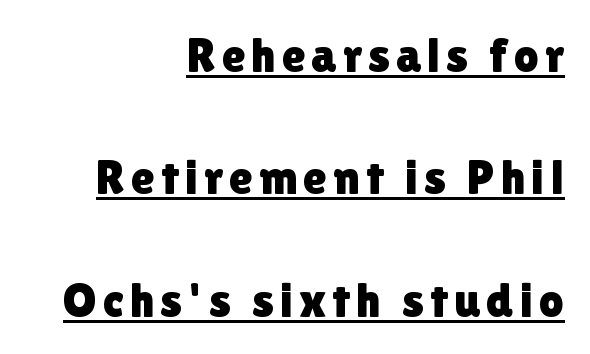
The image shows 49 px sans-serif type, upright; set right-aligned, loose line spacing (2.5x), underlined; a medium x-height.
